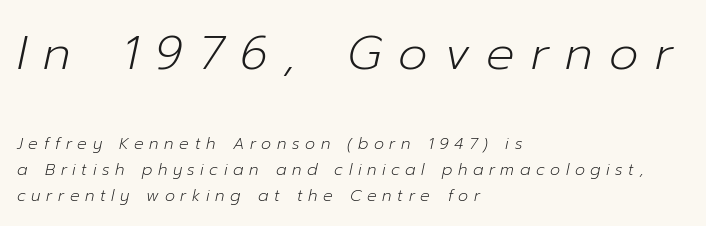
Spacing verdict: proportional, widths tailored to each character. Size hierarchy here favors the leading block over the trailing one. The strip under each line holds only bare page. The font's italic variant was chosen for this text. Successive baselines arrive at the customary interval.
